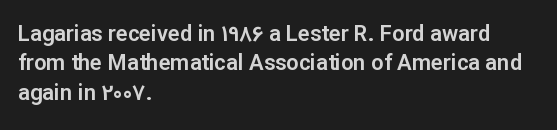
Glyph-to-glyph distance matches everyday printed text. If you drew a ruler down the left edge, every line would touch it. The letters stand upright; this is a roman face. No word sits above an underline. The line-height multiplier appears to be the usual default.
